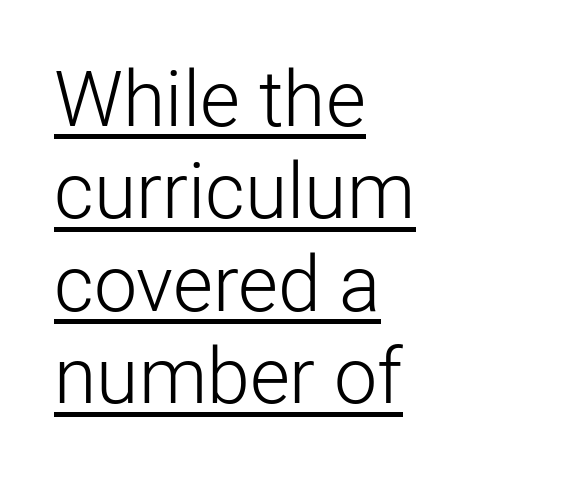
Q: Is the text bold? A: No.
Q: Is the text italic (slanted)? A: No, it is upright.
Q: Is the typeface a serif or a sans-serif typeface? A: Sans-serif.
Q: Is the text underlined? A: Yes.
Q: How is the paragraph aligned? A: Left-aligned.
Q: Is the spacing between letters normal or unusually wide? A: Normal.
Q: Width (condensed, normal, or wide)? A: Normal.
Q: Stroke contrast? A: Low.
Q: x-height? A: Medium.
Q: Monospaced? A: No.
